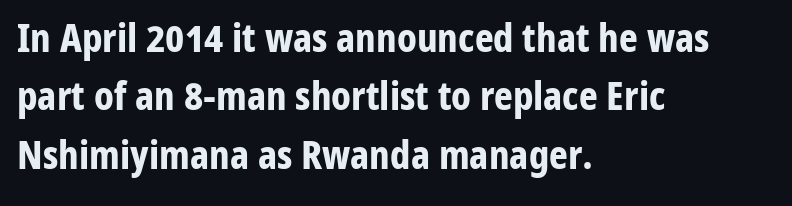
{"serif": "no", "italic": "no", "bold": "yes", "weight": "bold", "width": "condensed", "stroke_contrast": "low", "x_height": "medium", "monospaced": "no", "underline": "no", "align": "left", "line_spacing": "normal", "line_spacing_ratio": 1.46, "letter_spacing": "normal", "letter_spacing_em": 0.0, "glyph_px": 40}
